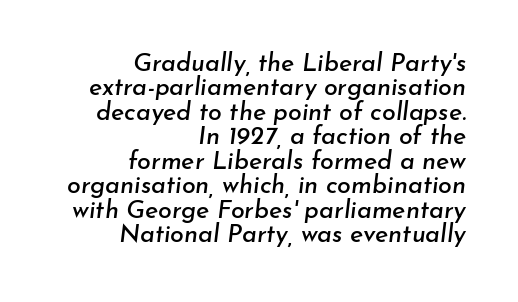
Q: Is the text italic (slanted)? A: Yes, it leans right by about 7 degrees.
Q: Is the text underlined? A: No.
Q: How is the paragraph aligned? A: Right-aligned.
Q: Is the spacing between letters normal or unusually wide? A: Normal.
Q: Is the spacing between lines tight, normal or loose? A: Tight.
